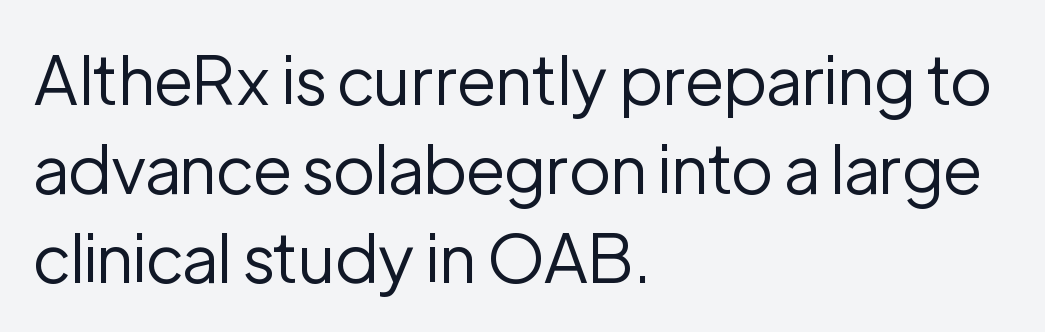
The image shows 67 px regular-weight sans-serif type, upright; set left-aligned, normal line spacing (1.33x), normal letter spacing, not underlined; low stroke contrast and a medium x-height.
